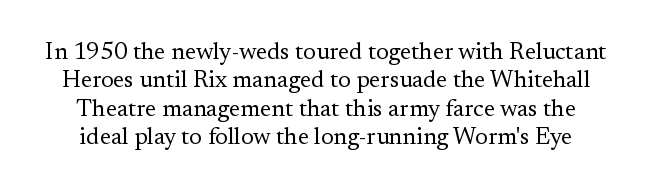
The image shows 24 px text type, upright; set line spacing 1.18x, normal letter spacing, not underlined.
